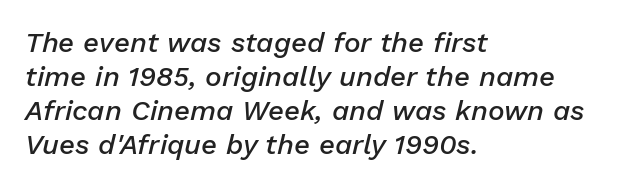
The image shows 28 px semibold type, italic (leaning right); set left-aligned, line spacing 1.22x, normal letter spacing, not underlined; low stroke contrast and a medium x-height.
